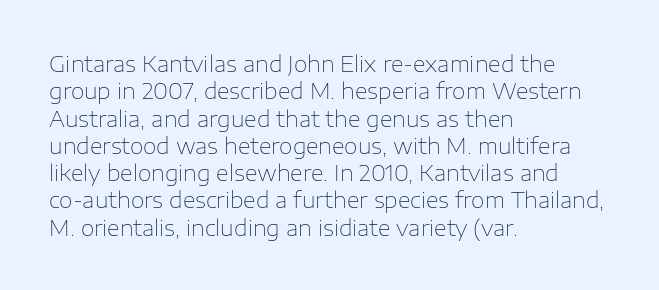
Q: Is the text bold? A: No.
Q: Is the text italic (slanted)? A: No, it is upright.
Q: Is the text underlined? A: No.
Q: How is the paragraph aligned? A: Left-aligned.
Q: Is the spacing between letters normal or unusually wide? A: Normal.
